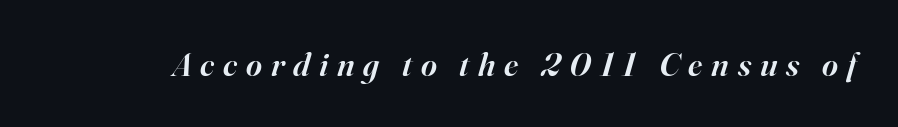
The image shows 34 px semibold serif type, italic (leaning right); set unusually wide letter spacing (+0.26 em), not underlined; high stroke contrast and a small x-height.
